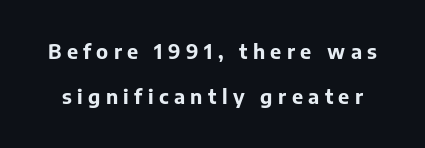
Ascenders rise straight up at ninety degrees. Characters follow at a spacing far wider than the type designer built in. The lines are spread far apart with generous leading. The glyphs are unaccompanied by any horizontal stroke below them.
